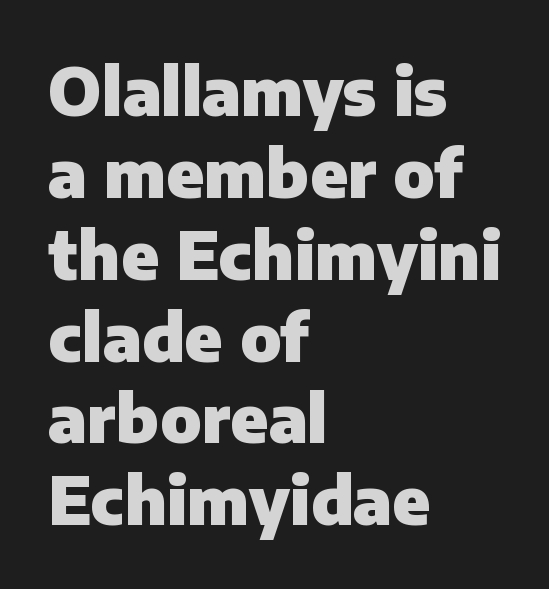
Notice how thick the strokes are: this is what a full bold looks like. Descenders hang freely into open space. This is sans-serif lettering, the kind often seen on screens and signage. The rendering uses natural spacing where letterforms have individual widths.
